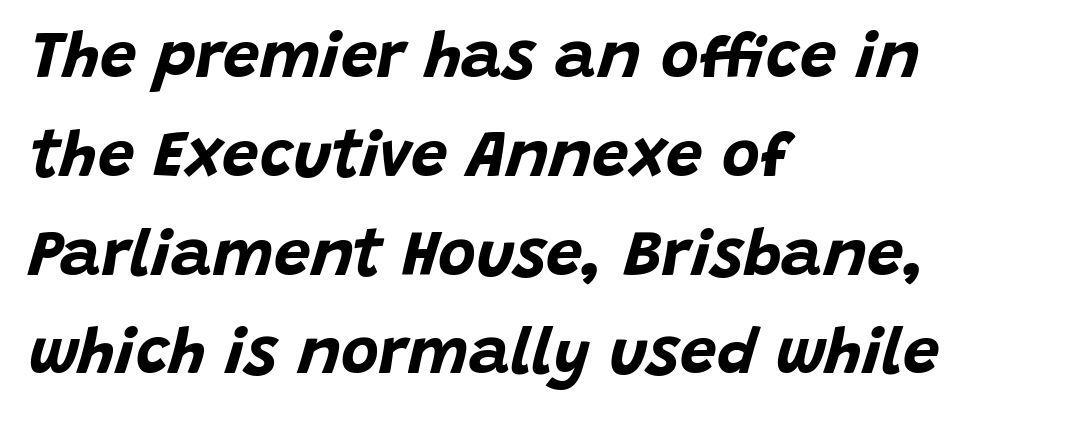
Does the copy run flush right? No — it runs flush left. Any mark beneath the type? The region is blank. The rendering keeps characters at their native spacing. The lettering tilts uniformly, giving the passage an italic look. Do the characters align in a grid? No, the font is proportional.
